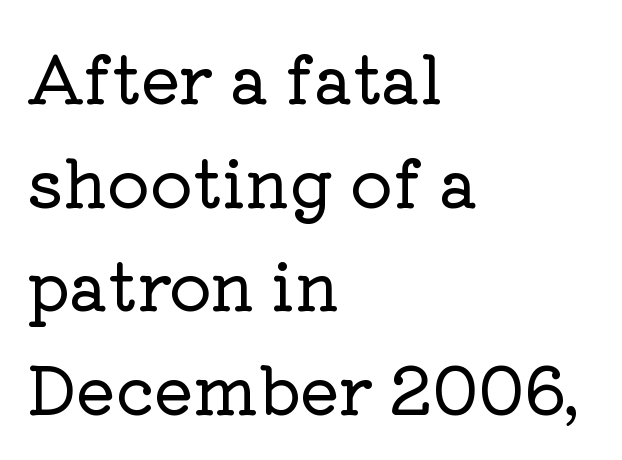
{"serif": "yes", "italic": "no", "width": "normal", "stroke_contrast": "low", "x_height": "medium", "monospaced": "no", "underline": "no", "align": "left", "line_spacing": "normal", "line_spacing_ratio": 1.57, "letter_spacing": "normal", "letter_spacing_em": 0.0, "glyph_px": 66}
